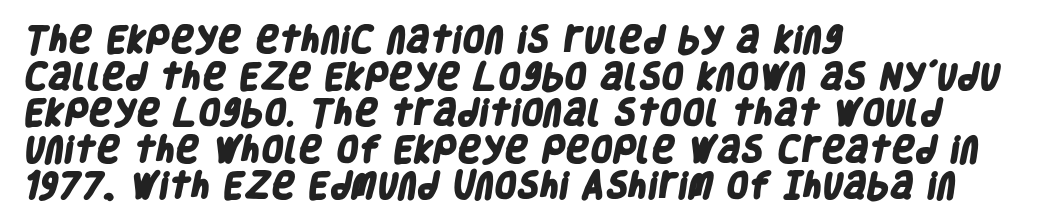
{"serif": "no", "bold": "yes", "weight": "heavy", "width": "condensed", "stroke_contrast": "low", "x_height": "large", "monospaced": "no", "underline": "no", "align": "left", "line_spacing": "normal", "line_spacing_ratio": 1.26, "letter_spacing": "normal", "letter_spacing_em": 0.0, "glyph_px": 29}
